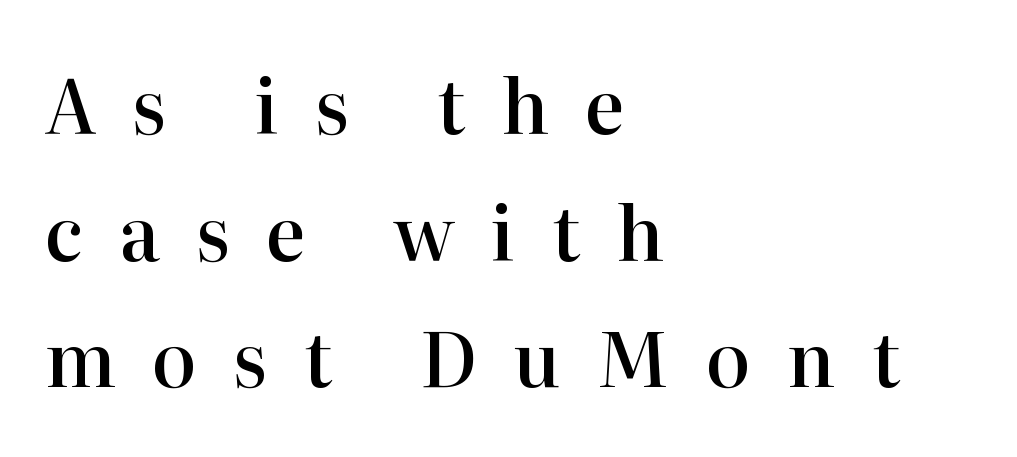
Q: Is the text bold? A: Semi-bold.
Q: Is the text italic (slanted)? A: No, it is upright.
Q: Is the typeface a serif or a sans-serif typeface? A: Serif.
Q: Is the text underlined? A: No.
Q: How is the paragraph aligned? A: Left-aligned.
Q: Is the spacing between letters normal or unusually wide? A: Unusually wide.
Q: Is the spacing between lines tight, normal or loose? A: Normal.
Q: Width (condensed, normal, or wide)? A: Normal.
Q: Stroke contrast? A: High.
Q: x-height? A: Medium.
Q: Monospaced? A: No.
